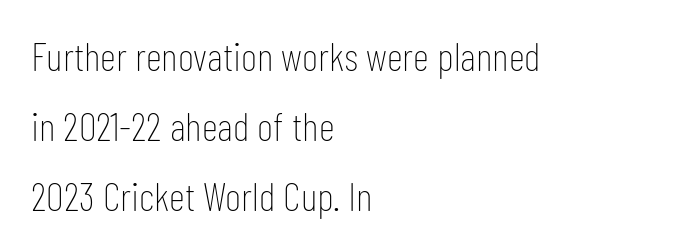
Is the stroke heavy? The answer is a plain regular-or-lighter. The area under the type is left untouched. Tracking here is standard; glyphs follow each other at the usual distance. The letters stand upright; this is a roman face. Is this a fixed-width face? No — the glyphs have proportional, varying widths.
